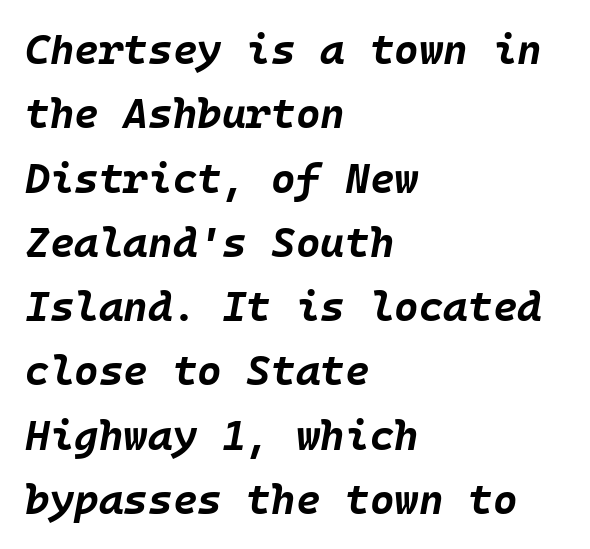
Q: Is the text bold? A: Yes.
Q: Is the text italic (slanted)? A: Yes, it leans right by about 10 degrees.
Q: Is the text underlined? A: No.
Q: How is the paragraph aligned? A: Left-aligned.
Q: Is the spacing between letters normal or unusually wide? A: Normal.
Q: Is the spacing between lines tight, normal or loose? A: Normal.
Q: Width (condensed, normal, or wide)? A: Normal.
Q: Stroke contrast? A: Low.
Q: x-height? A: Large.
